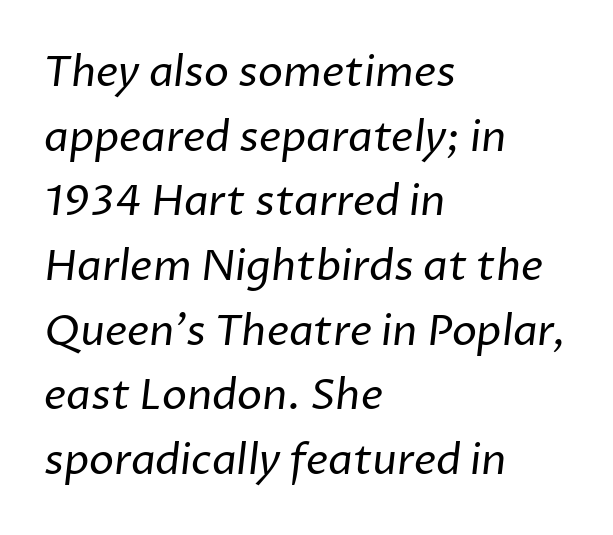
Q: Is the text bold? A: No.
Q: Is the typeface a serif or a sans-serif typeface? A: Sans-serif.
Q: Is the text underlined? A: No.
Q: How is the paragraph aligned? A: Left-aligned.
Q: Is the spacing between letters normal or unusually wide? A: Normal.
Q: Is the spacing between lines tight, normal or loose? A: Normal.
Q: Width (condensed, normal, or wide)? A: Normal.
Q: Stroke contrast? A: Low.
Q: x-height? A: Medium.
Q: Monospaced? A: No.
